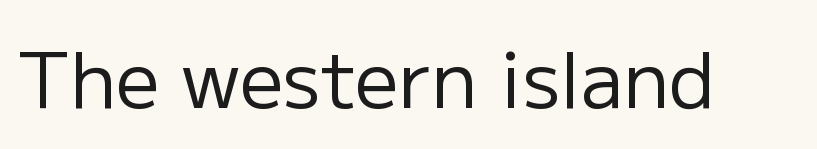
The typeface has the unassuming heft of standard copy or less. In terms of posture, this sample is upright. Students, note that the glyphs here touch the page at normal intervals. A clean baseline with only descenders dipping below it.
